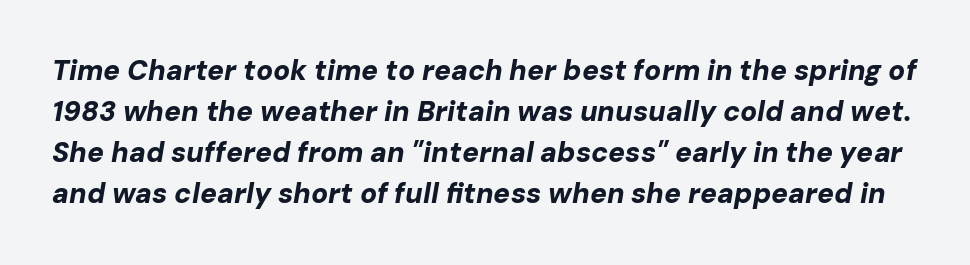
Typographic density is high because the face is bold. How are the letters spaced? Ordinarily, with no added tracking. In terms of posture, this sample is oblique. The rows are spaced the way most documents space them. The gap between lines stays unmarked.
